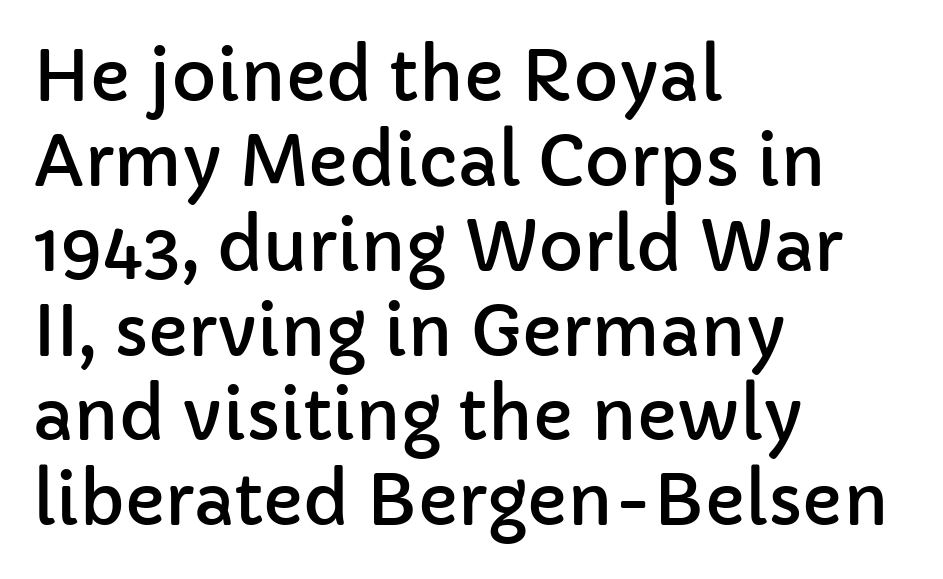
Q: Is the text italic (slanted)? A: No, it is upright.
Q: Is the typeface a serif or a sans-serif typeface? A: Sans-serif.
Q: Is the text underlined? A: No.
Q: How is the paragraph aligned? A: Left-aligned.
Q: Is the spacing between letters normal or unusually wide? A: Normal.
Q: Width (condensed, normal, or wide)? A: Normal.
Q: Stroke contrast? A: Low.
Q: x-height? A: Medium.
Q: Monospaced? A: No.
